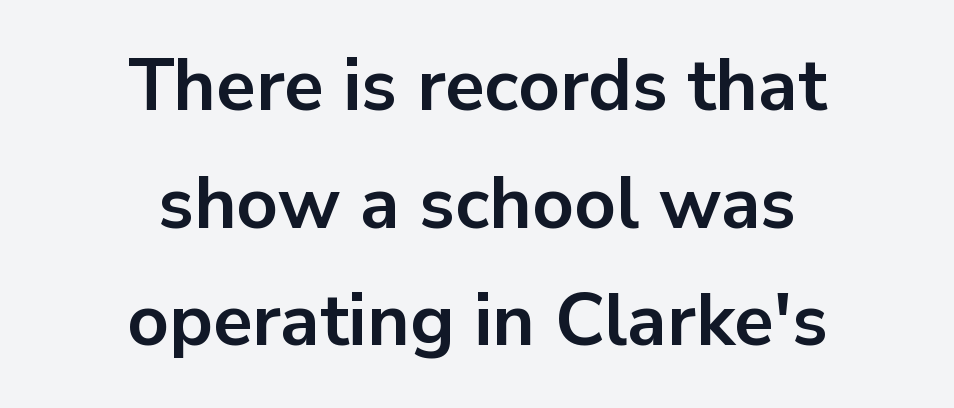
The image shows 73 px bold sans-serif type, upright; set centered, normal line spacing (1.61x), normal letter spacing, not underlined; low stroke contrast and a medium x-height.
